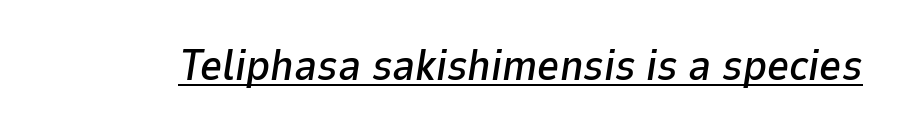
{"italic": "yes", "lean": "right", "slant_degrees": 9, "width": "normal", "stroke_contrast": "low", "x_height": "medium", "monospaced": "no", "underline": "yes", "letter_spacing": "normal", "letter_spacing_em": 0.0, "glyph_px": 43}
